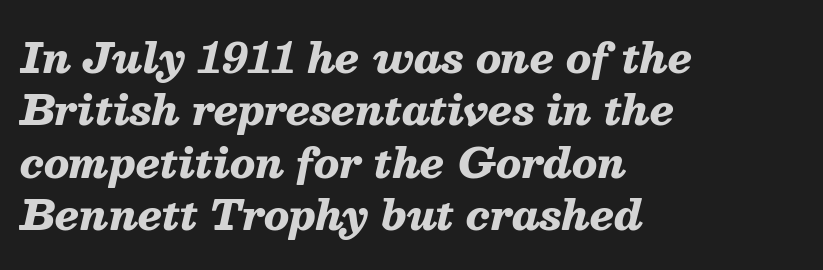
{"italic": "yes", "lean": "right", "slant_degrees": 13, "bold": "yes", "weight": "heavy", "width": "normal", "stroke_contrast": "medium", "x_height": "medium", "monospaced": "no", "underline": "no", "align": "left", "line_spacing": "normal", "line_spacing_ratio": 1.28, "letter_spacing": "normal", "letter_spacing_em": 0.0, "glyph_px": 41}
